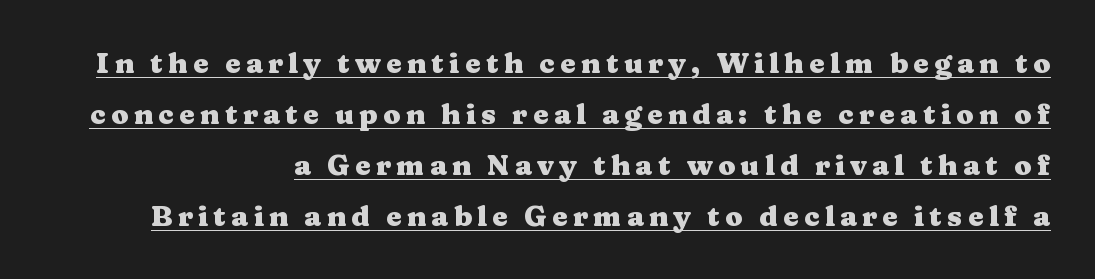
The image shows 28 px heavy, wide serif type, upright; set right-aligned, line spacing 1.82x, underlined; medium stroke contrast and a medium x-height.
